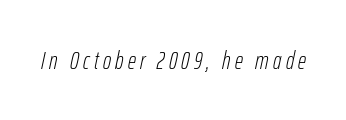
Q: Is the text bold? A: No.
Q: Is the text italic (slanted)? A: Yes, it leans right by about 12 degrees.
Q: Is the text underlined? A: No.
